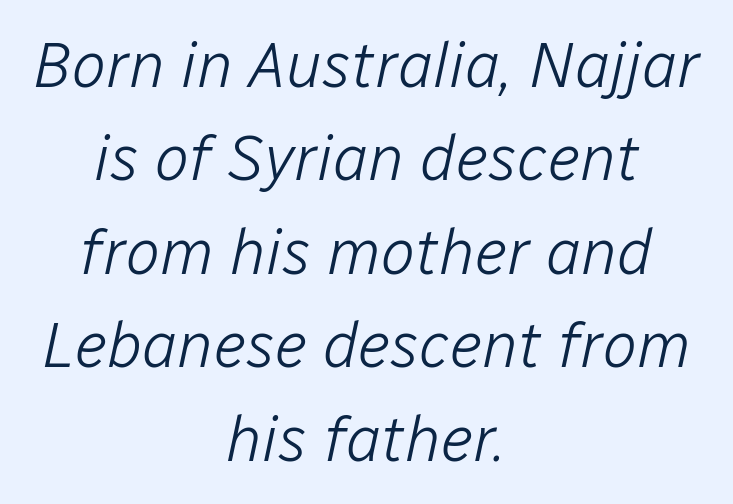
{"italic": "yes", "lean": "right", "slant_degrees": 12, "bold": "no", "weight": "light", "width": "normal", "stroke_contrast": "low", "x_height": "medium", "monospaced": "no", "underline": "no", "align": "center", "line_spacing": "normal", "line_spacing_ratio": 1.46, "letter_spacing": "normal", "letter_spacing_em": 0.0, "glyph_px": 64}
